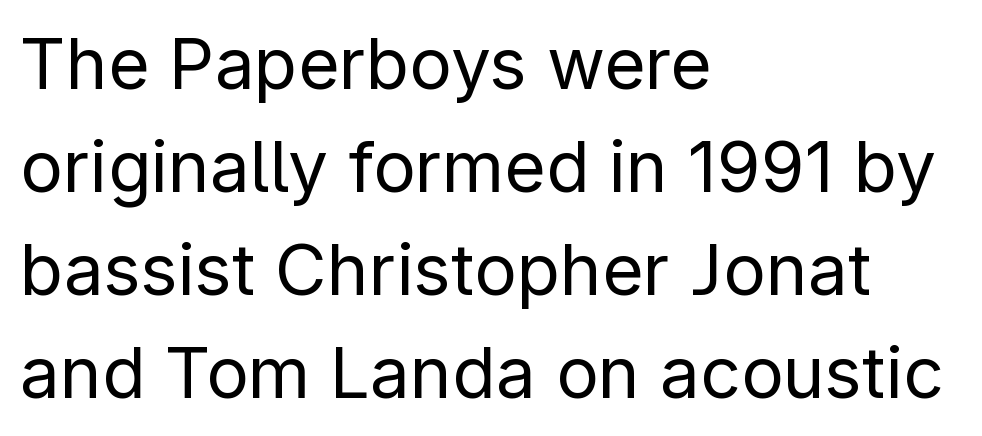
Q: Is the text bold? A: No.
Q: Is the text italic (slanted)? A: No, it is upright.
Q: Is the typeface a serif or a sans-serif typeface? A: Sans-serif.
Q: Is the text underlined? A: No.
Q: How is the paragraph aligned? A: Left-aligned.
Q: Is the spacing between letters normal or unusually wide? A: Normal.
Q: Is the spacing between lines tight, normal or loose? A: Normal.
Q: Width (condensed, normal, or wide)? A: Normal.
Q: Stroke contrast? A: Low.
Q: x-height? A: Medium.
Q: Monospaced? A: No.
